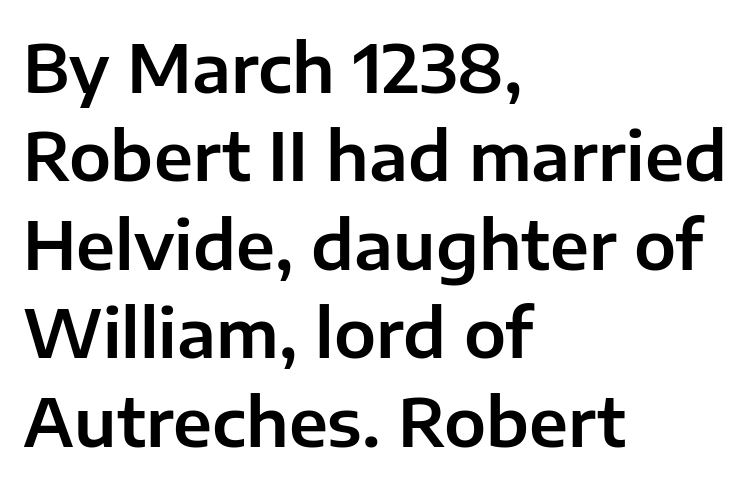
The image shows 67 px sans-serif type, upright; set left-aligned, normal line spacing (1.32x), normal letter spacing, not underlined; low stroke contrast and a medium x-height.
